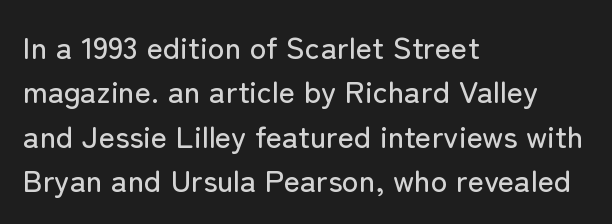
{"serif": "no", "italic": "no", "width": "normal", "stroke_contrast": "low", "x_height": "medium", "monospaced": "no", "underline": "no", "align": "left", "line_spacing": "normal", "line_spacing_ratio": 1.43, "letter_spacing": "normal", "letter_spacing_em": 0.0, "glyph_px": 31}
